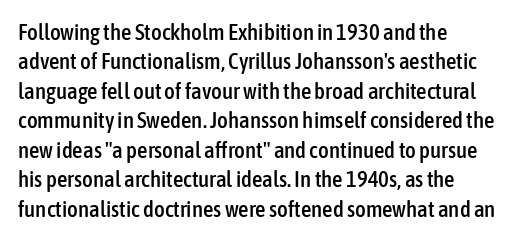
Q: Is the text italic (slanted)? A: No, it is upright.
Q: Is the text underlined? A: No.
Q: How is the paragraph aligned? A: Left-aligned.
Q: Is the spacing between letters normal or unusually wide? A: Normal.
Q: Is the spacing between lines tight, normal or loose? A: Normal.
